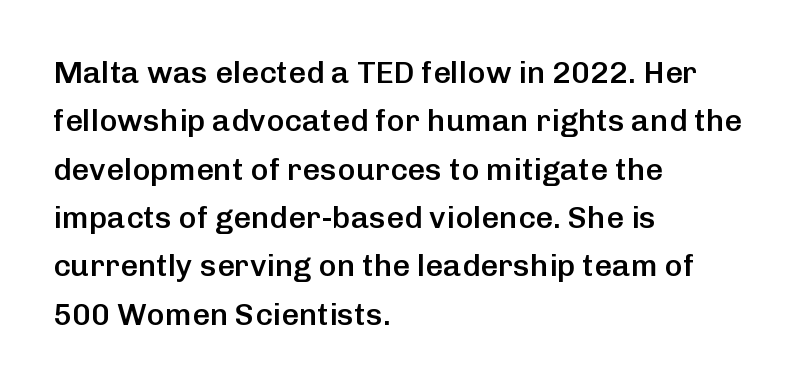
{"serif": "no", "italic": "no", "bold": "semi", "weight": "semibold", "width": "normal", "stroke_contrast": "low", "x_height": "medium", "monospaced": "no", "underline": "no", "align": "left", "line_spacing": "normal", "line_spacing_ratio": 1.56, "letter_spacing": "normal", "letter_spacing_em": 0.0, "glyph_px": 31}
